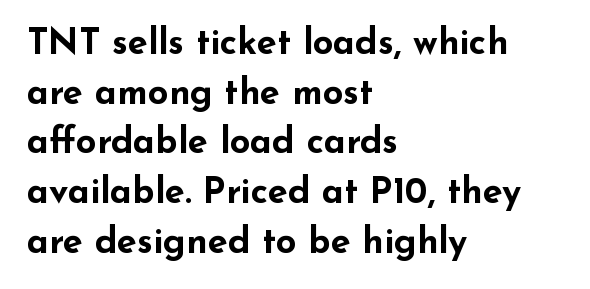
{"serif": "no", "italic": "no", "bold": "yes", "weight": "bold", "width": "wide", "stroke_contrast": "low", "x_height": "small", "monospaced": "no", "underline": "no", "align": "left", "line_spacing": "normal", "line_spacing_ratio": 1.38, "letter_spacing": "normal", "letter_spacing_em": 0.0, "glyph_px": 36}
